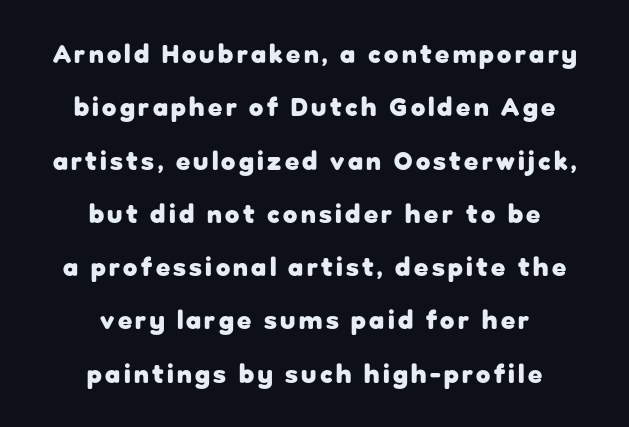
The image shows 26 px bold type, upright; set centered, loose line spacing (2.05x), not underlined.
